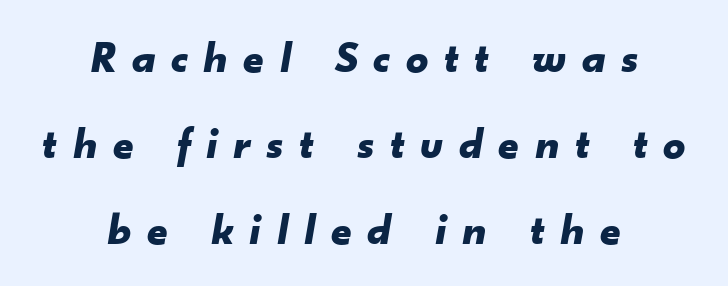
Pretty heavy lettering here — definitely bold. A great deal of white space separates one row of letters from the next. Varying glyph widths throughout — classic text-font behaviour. The face used here has a pronounced slope to its letters.
